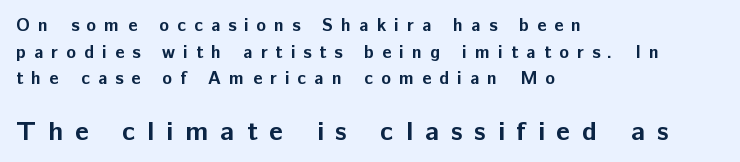
{"italic": "no", "bold": "yes", "underline": "no", "align": "left", "line_spacing": "normal", "line_spacing_ratio": 1.48, "letter_spacing": "wide", "letter_spacing_em": 0.45, "larger_block": "second", "size_ratio": 1.5, "glyph_px": 27}
